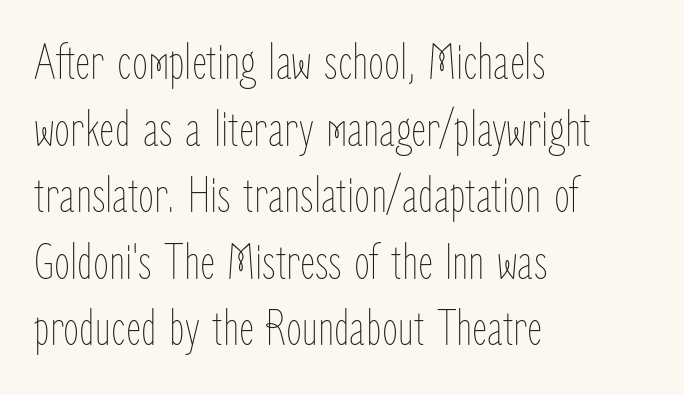
{"italic": "no", "bold": "no", "weight": "thin", "width": "condensed", "stroke_contrast": "low", "x_height": "medium", "monospaced": "no", "underline": "no", "align": "left", "line_spacing": "normal", "line_spacing_ratio": 1.28, "letter_spacing": "normal", "letter_spacing_em": 0.0, "glyph_px": 52}
